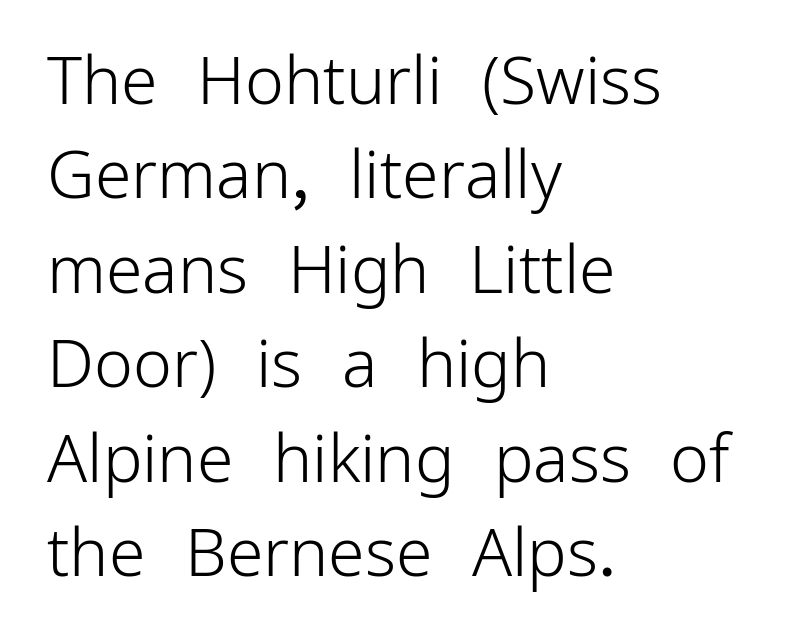
Q: Is the text bold? A: No.
Q: Is the text italic (slanted)? A: No, it is upright.
Q: Is the typeface a serif or a sans-serif typeface? A: Sans-serif.
Q: Is the text underlined? A: No.
Q: How is the paragraph aligned? A: Left-aligned.
Q: Is the spacing between letters normal or unusually wide? A: Normal.
Q: Is the spacing between lines tight, normal or loose? A: Normal.
Q: Width (condensed, normal, or wide)? A: Normal.
Q: Stroke contrast? A: Low.
Q: x-height? A: Medium.
Q: Monospaced? A: No.
